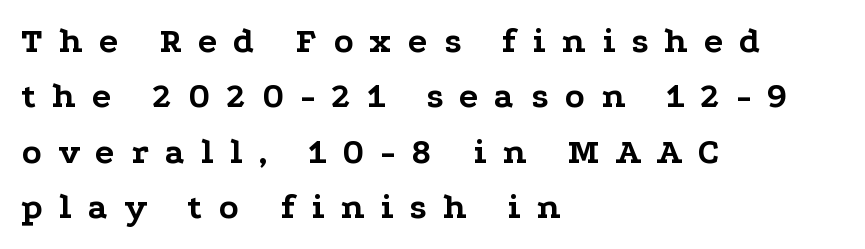
Q: Is the text bold? A: Yes.
Q: Is the text italic (slanted)? A: No, it is upright.
Q: Is the typeface a serif or a sans-serif typeface? A: Serif.
Q: Is the text underlined? A: No.
Q: How is the paragraph aligned? A: Left-aligned.
Q: Is the spacing between letters normal or unusually wide? A: Unusually wide.
Q: Is the spacing between lines tight, normal or loose? A: Normal.
Q: Width (condensed, normal, or wide)? A: Wide.
Q: Stroke contrast? A: Low.
Q: x-height? A: Medium.
Q: Monospaced? A: No.
